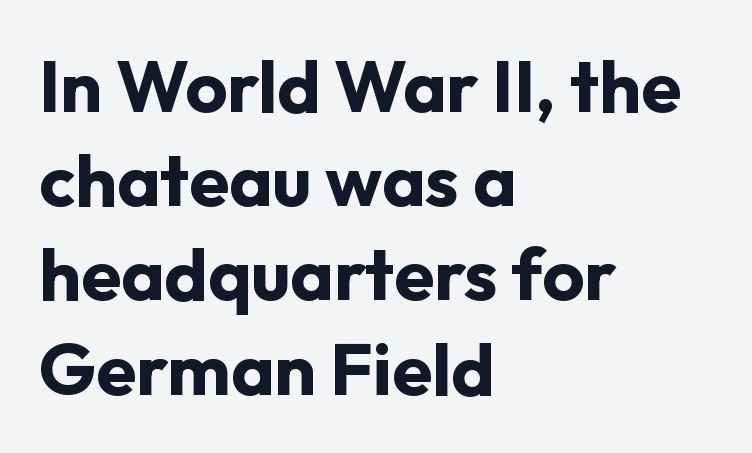
Q: Is the text bold? A: Yes.
Q: Is the text italic (slanted)? A: No, it is upright.
Q: Is the typeface a serif or a sans-serif typeface? A: Sans-serif.
Q: Is the text underlined? A: No.
Q: How is the paragraph aligned? A: Left-aligned.
Q: Is the spacing between letters normal or unusually wide? A: Normal.
Q: Is the spacing between lines tight, normal or loose? A: Normal.
Q: Width (condensed, normal, or wide)? A: Normal.
Q: Stroke contrast? A: Low.
Q: x-height? A: Medium.
Q: Monospaced? A: No.
